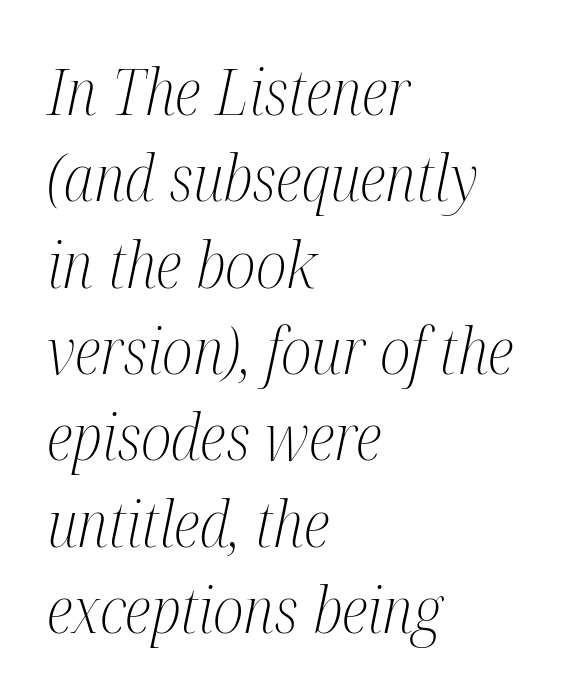
The glyphs are unaccompanied by any horizontal stroke below them. The glyphs look as if they've been sheared to an angle. Letters have the restrained weight of plain body copy at most. These lines are composed in type with serifs.
